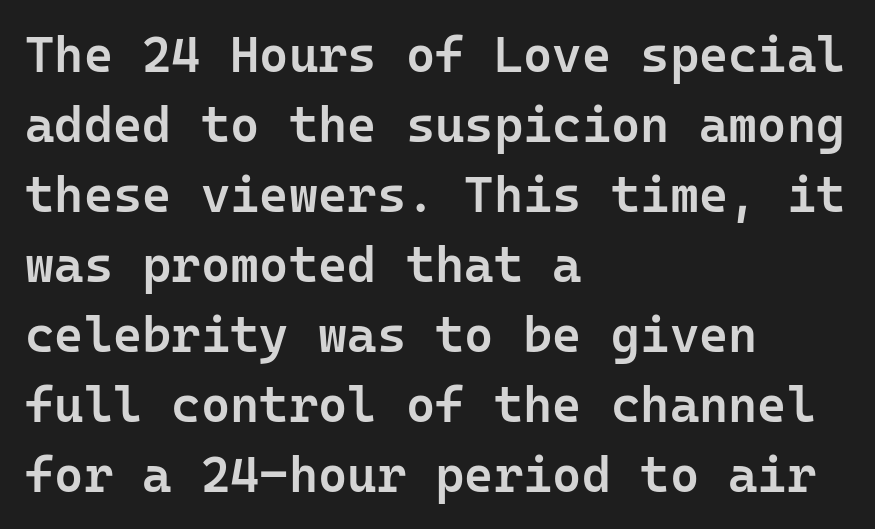
Q: Is the text bold? A: Semi-bold.
Q: Is the text italic (slanted)? A: No, it is upright.
Q: Is the typeface a serif or a sans-serif typeface? A: Sans-serif.
Q: Is the text underlined? A: No.
Q: How is the paragraph aligned? A: Left-aligned.
Q: Is the spacing between letters normal or unusually wide? A: Normal.
Q: Is the spacing between lines tight, normal or loose? A: Normal.
Q: Width (condensed, normal, or wide)? A: Normal.
Q: Stroke contrast? A: Low.
Q: x-height? A: Medium.
Q: Monospaced? A: Yes.
